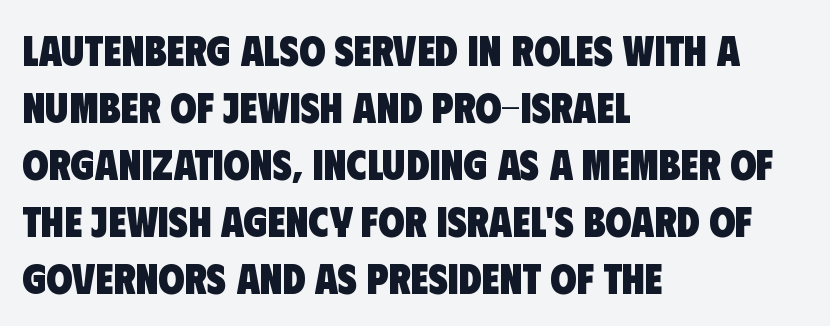
{"serif": "no", "bold": "yes", "weight": "heavy", "width": "condensed", "stroke_contrast": "low", "x_height": "large", "monospaced": "no", "underline": "no", "align": "left", "line_spacing": "normal", "line_spacing_ratio": 1.36, "letter_spacing": "normal", "letter_spacing_em": 0.0, "glyph_px": 42}
